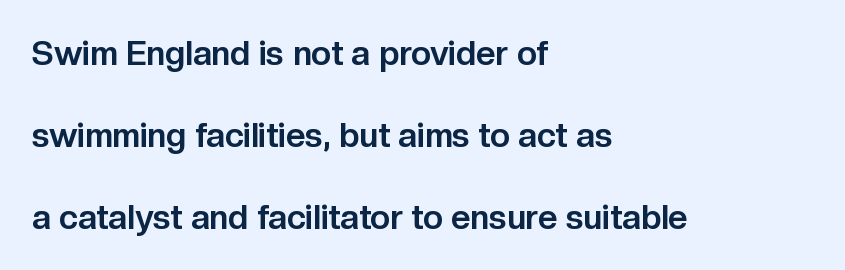
Summary of weight: heavy, a full bold. Between one letter and the next there's only the usual sliver of space. How would I describe the line gaps? Wide and relaxed. A sans-serif font was chosen for this passage.
